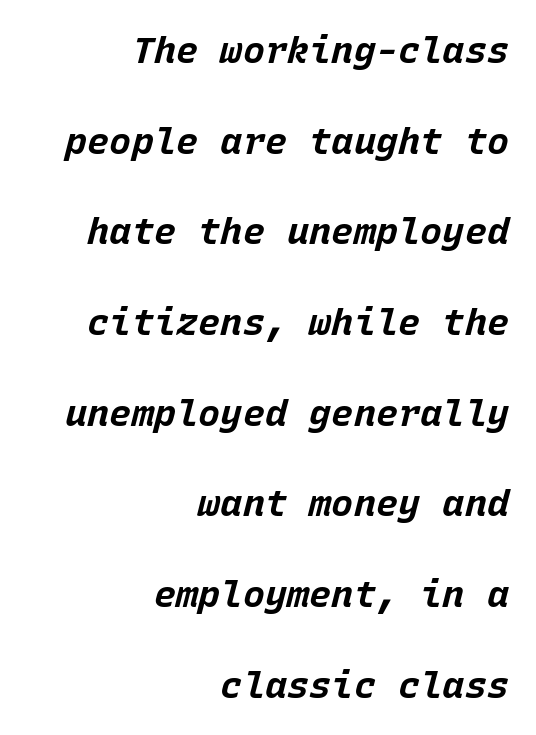
The sample has been set heavy, in full bold. The lines in this sample share a right terminus and differ only in where they begin. Only glyphs here, with clear space below each row. Tracking here is standard; glyphs follow each other at the usual distance. The letters are slanted; this is an italic face. The passage shown is typed in a monospace face where columns stay perfectly aligned.
